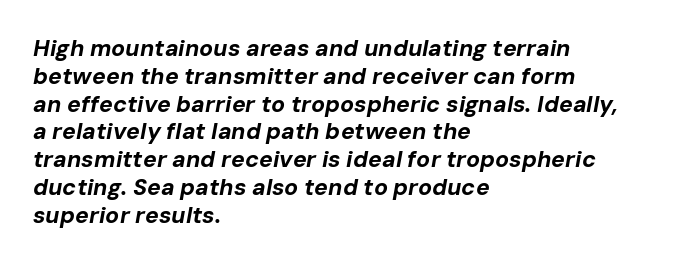
Clear beneath every line of the passage. Posture: slanted. These lines keep a tight, regular rhythm from letter to letter. The setting favours the left margin, as ordinary paragraphs usually do. Heavy-handed strokes throughout: this text is bold.
